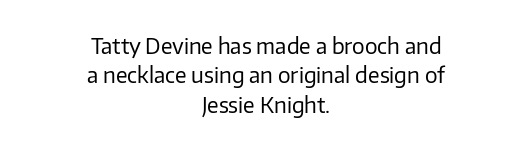
The image shows 21 px text type, upright; set centered, normal line spacing (1.4x), normal letter spacing, not underlined.
